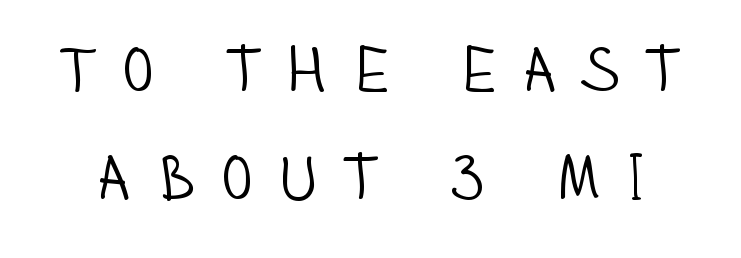
The letters advance in unequal steps, a hallmark of proportional type. The specimen reads as upright at a glance. This rendering widens character spacing well past its baseline value. A clean baseline with only descenders dipping below it. In terms of letterform style, serifs are entirely absent.
